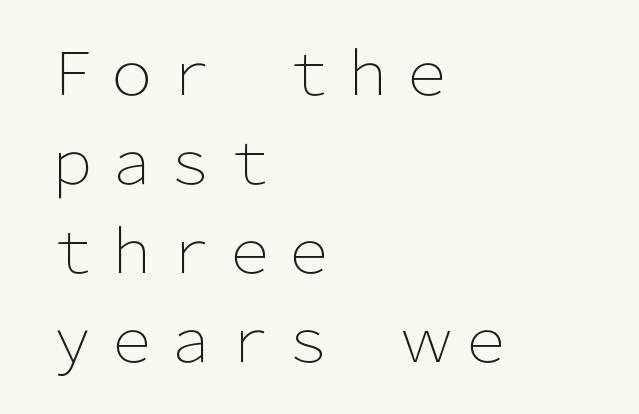
Posture: straight, roman, zero tilt. Just letters on the line, the space beneath them empty. Does extra space separate the letters? No, they use regular spacing. This sample is left-justified, so line endings fall wherever the words run out. Vertical stems look standard width or narrower in stroke.
